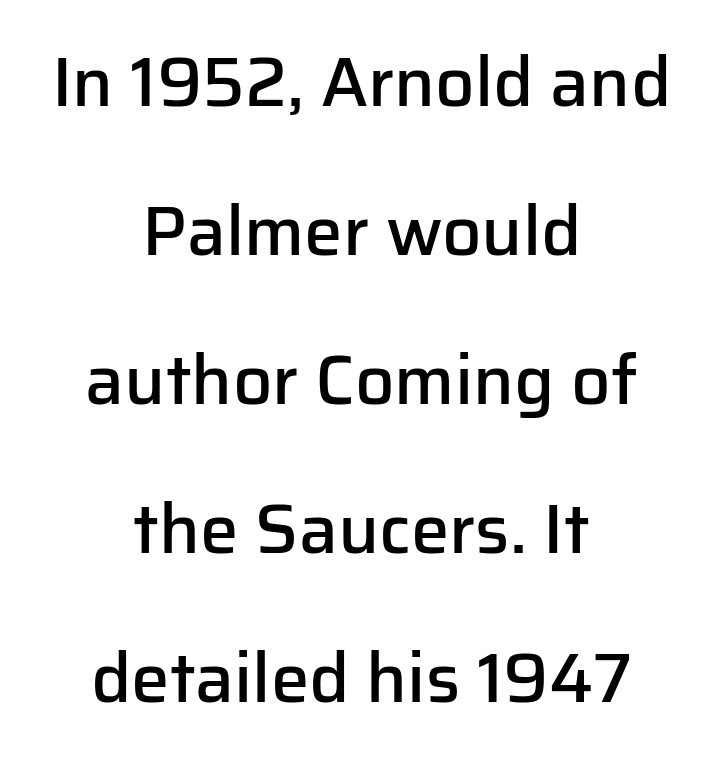
The image shows 69 px semibold sans-serif type, upright; set centered, loose line spacing (2.16x), normal letter spacing, not underlined; low stroke contrast and a medium x-height.
